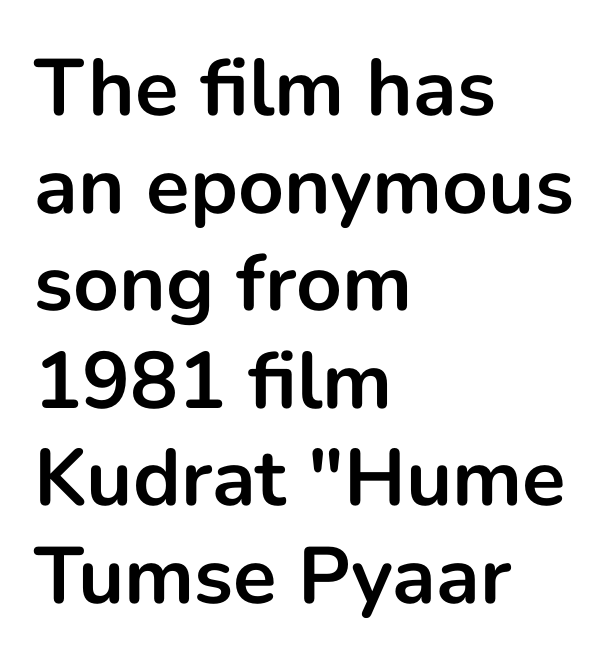
The image shows 80 px bold sans-serif type, upright; set left-aligned, line spacing 1.22x, normal letter spacing, not underlined; low stroke contrast and a medium x-height.
